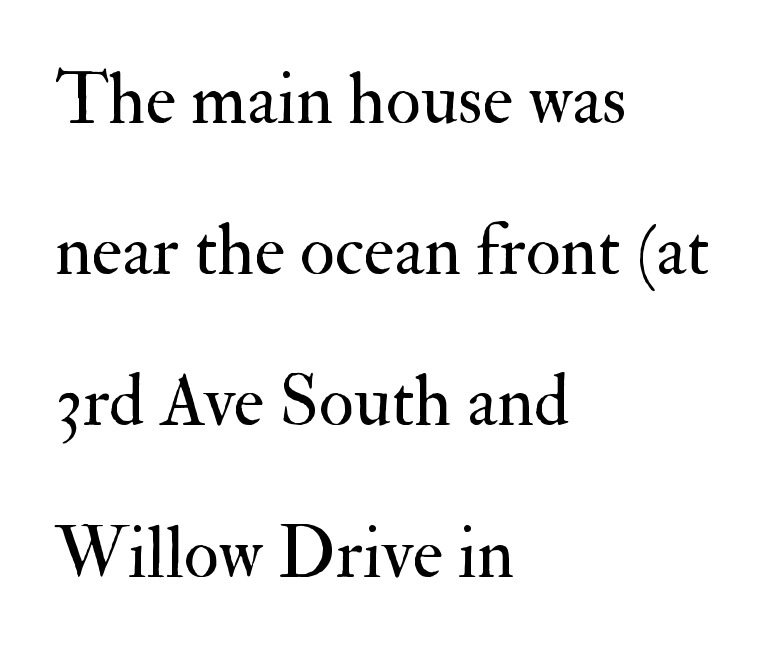
The image shows 72 px regular-weight serif type, upright; set left-aligned, loose line spacing (2.1x), normal letter spacing, not underlined; medium stroke contrast and a small x-height.
